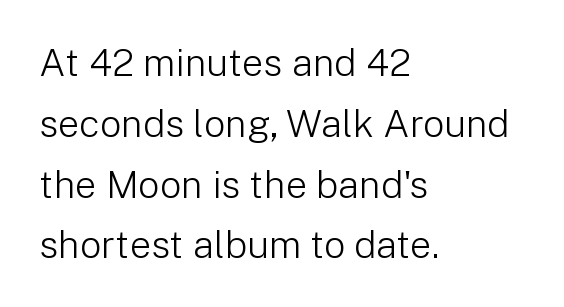
{"serif": "no", "italic": "no", "bold": "no", "weight": "light", "width": "normal", "stroke_contrast": "low", "x_height": "medium", "monospaced": "no", "underline": "no", "align": "left", "line_spacing": "normal", "line_spacing_ratio": 1.6, "letter_spacing": "normal", "letter_spacing_em": 0.0, "glyph_px": 38}
